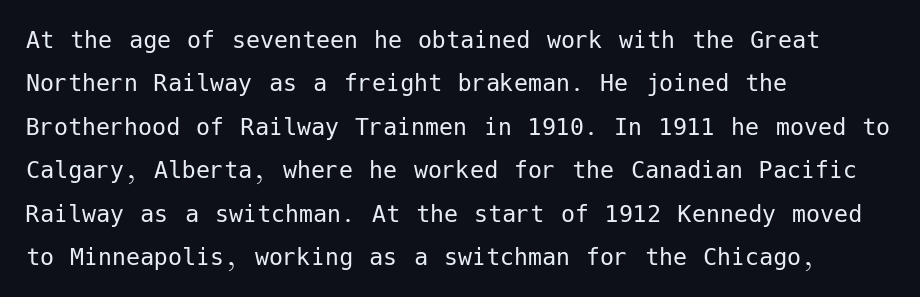
Ordinary non-slanted type is in use. Students, note that the glyphs here touch the page at normal intervals. Ink coverage per letter is moderate at most. Every row of glyphs begins at an identical x-position on the left. Nothing sits at the stroke ends, so this counts as sans-serif. The space beneath each line is pristine and unruled.
